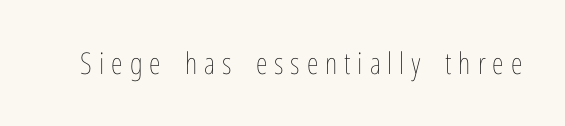
Q: Is the text bold? A: No.
Q: Is the text italic (slanted)? A: No, it is upright.
Q: Is the text underlined? A: No.
Q: Is the spacing between letters normal or unusually wide? A: Unusually wide.
Q: Width (condensed, normal, or wide)? A: Condensed.
Q: Stroke contrast? A: Low.
Q: x-height? A: Medium.
Q: Monospaced? A: No.
